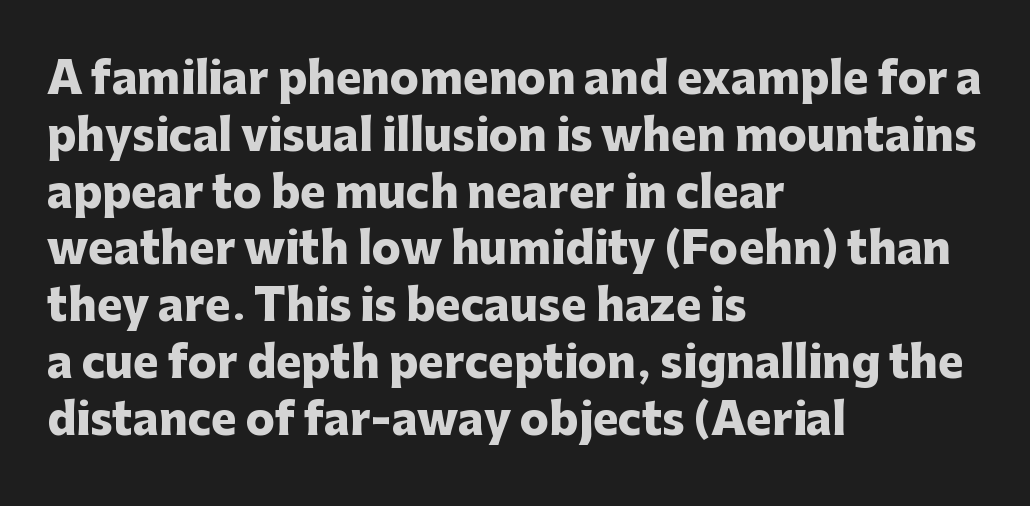
Caption: bold face, heavy strokes. The compositor pushed each line to the left boundary. The leading is moderate, giving the passage an even texture. The words here are not underlined. The typography opts for an upright posture over an oblique one.
